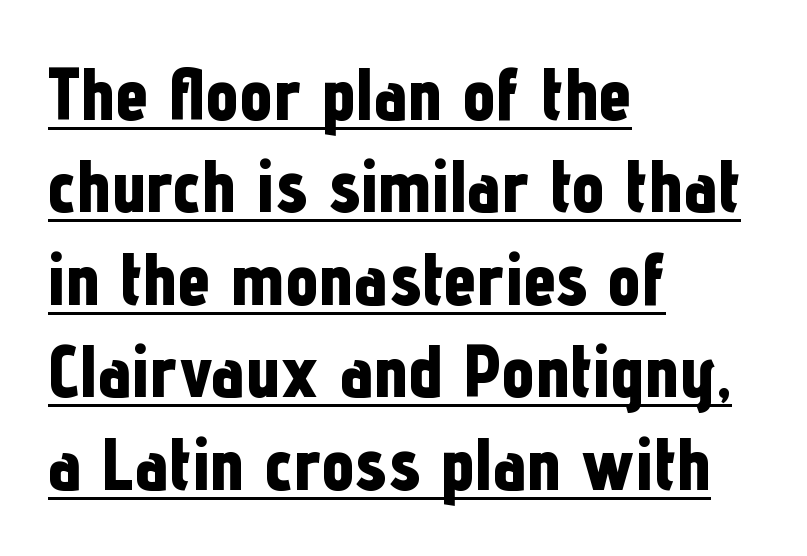
{"serif": "no", "italic": "no", "bold": "yes", "weight": "bold", "width": "condensed", "stroke_contrast": "low", "x_height": "medium", "monospaced": "no", "underline": "yes", "align": "left", "line_spacing": "normal", "line_spacing_ratio": 1.25, "letter_spacing": "normal", "letter_spacing_em": 0.0, "glyph_px": 74}
